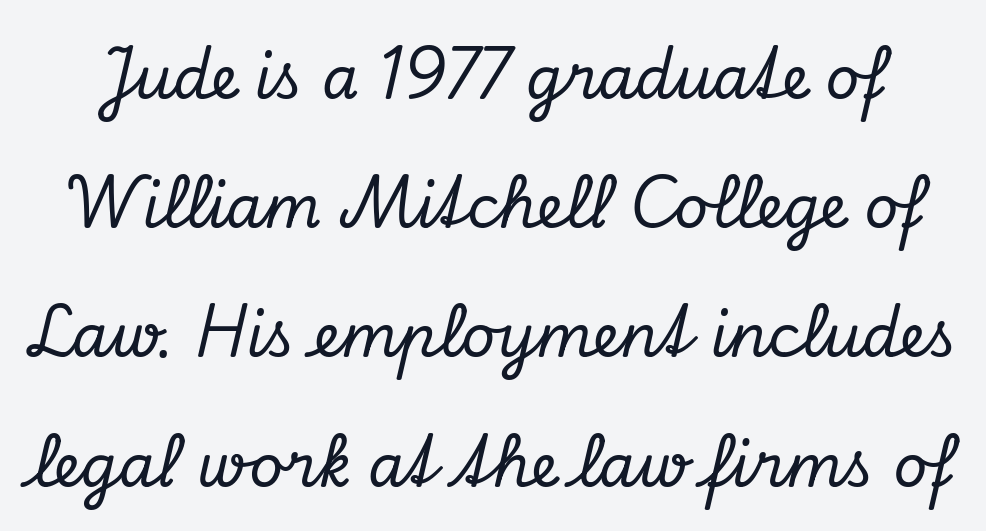
The image shows 59 px serif type, italic (leaning right); set loose line spacing (2.19x), normal letter spacing, not underlined; low stroke contrast and a small x-height.
